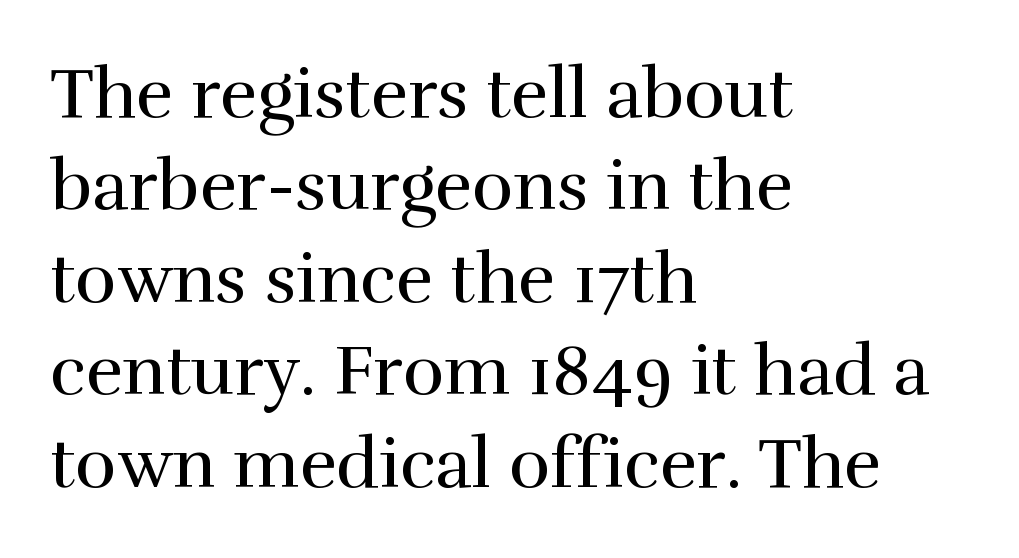
Q: Is the text bold? A: No.
Q: Is the text italic (slanted)? A: No, it is upright.
Q: Is the typeface a serif or a sans-serif typeface? A: Serif.
Q: Is the text underlined? A: No.
Q: How is the paragraph aligned? A: Left-aligned.
Q: Is the spacing between letters normal or unusually wide? A: Normal.
Q: Is the spacing between lines tight, normal or loose? A: Normal.
Q: Width (condensed, normal, or wide)? A: Normal.
Q: Stroke contrast? A: High.
Q: x-height? A: Medium.
Q: Monospaced? A: No.
